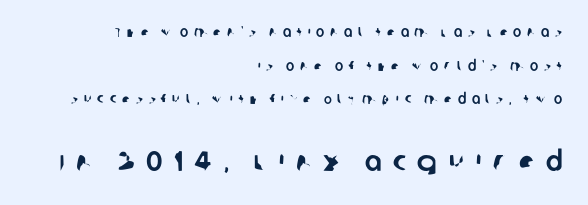
{"serif": "no", "width": "normal", "stroke_contrast": "low", "x_height": "large", "monospaced": "no", "underline": "no", "align": "right", "line_spacing": "loose", "line_spacing_ratio": 2.4, "letter_spacing": "wide", "letter_spacing_em": 0.41, "larger_block": "second", "size_ratio": 2.0, "glyph_px": 28}
